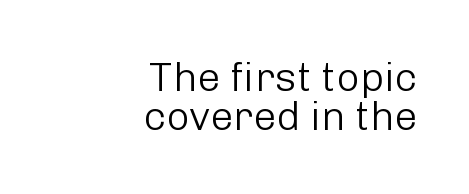
Q: Is the text bold? A: No.
Q: Is the text italic (slanted)? A: No, it is upright.
Q: Is the typeface a serif or a sans-serif typeface? A: Sans-serif.
Q: Is the text underlined? A: No.
Q: How is the paragraph aligned? A: Right-aligned.
Q: Is the spacing between letters normal or unusually wide? A: Normal.
Q: Is the spacing between lines tight, normal or loose? A: Tight.
Q: Width (condensed, normal, or wide)? A: Normal.
Q: Stroke contrast? A: Low.
Q: x-height? A: Medium.
Q: Monospaced? A: No.
